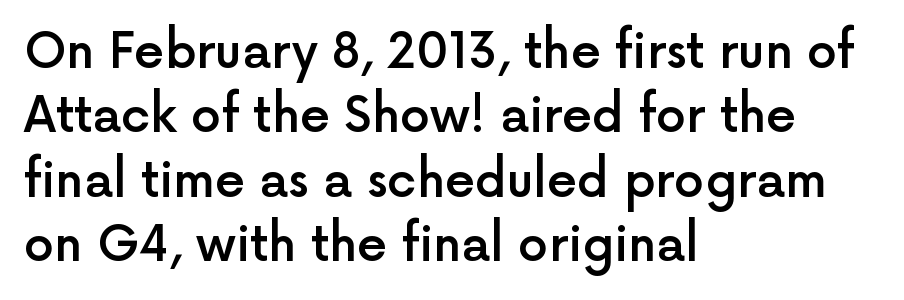
The image shows 48 px semibold sans-serif type, upright; set left-aligned, normal line spacing (1.34x), normal letter spacing, not underlined; a medium x-height.
